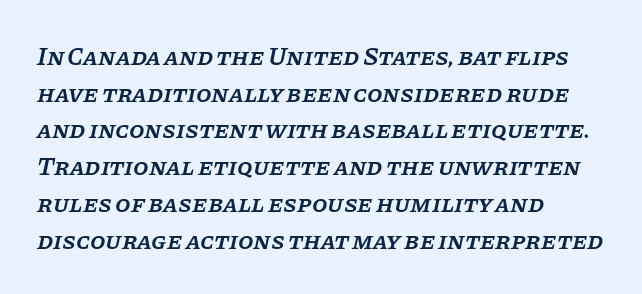
Q: Is the text bold? A: Semi-bold.
Q: Is the text italic (slanted)? A: Yes, it leans right by about 11 degrees.
Q: Is the text underlined? A: No.
Q: How is the paragraph aligned? A: Left-aligned.
Q: Is the spacing between letters normal or unusually wide? A: Normal.
Q: Is the spacing between lines tight, normal or loose? A: Normal.
